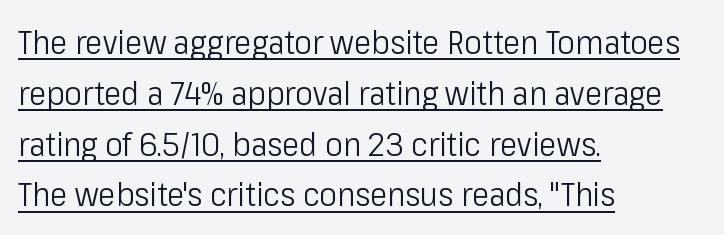
The image shows 33 px light, condensed sans-serif type, upright; set left-aligned, normal line spacing (1.54x), normal letter spacing, underlined; low stroke contrast and a medium x-height.
